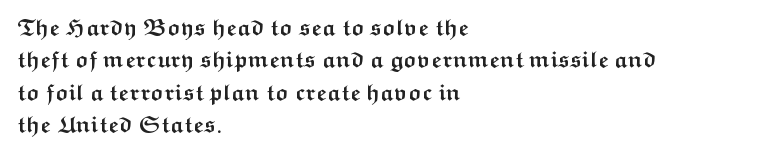
The image shows 23 px bold type, upright; set left-aligned, normal line spacing (1.41x), normal letter spacing, not underlined.
